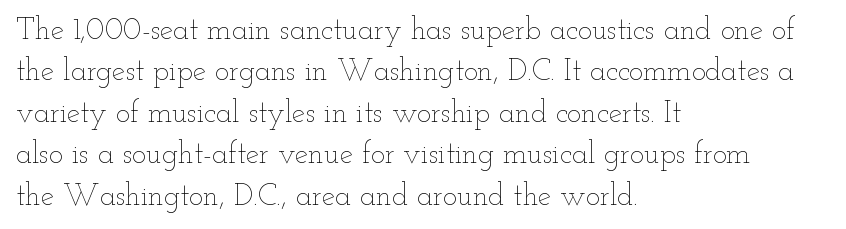
The letters sit at their default tracking, neither squeezed nor spread. This rendering uses left alignment, leaving the right contour irregular. This sample uses an upright cut, with every glyph sitting square on the baseline. Notice how descenders clear the ascenders below comfortably — that's standard leading. Just letters on the line, the space beneath them empty. Is this a fixed-width face? No — the glyphs have proportional, varying widths.
